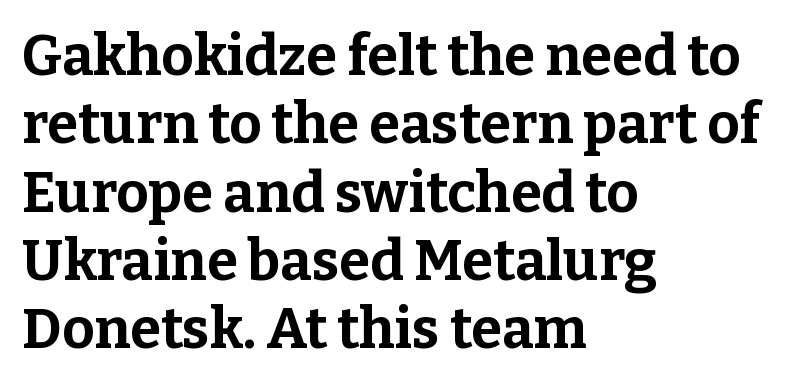
The image shows 56 px bold serif type, upright; set left-aligned, line spacing 1.22x, normal letter spacing, not underlined; low stroke contrast and a medium x-height.
